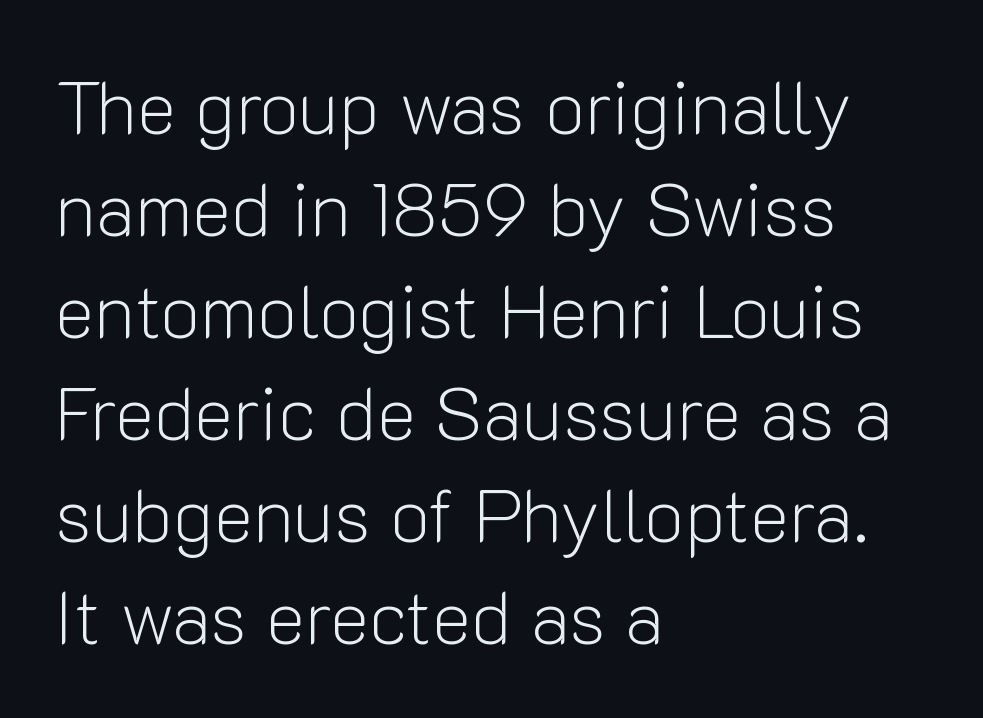
{"serif": "no", "italic": "no", "bold": "no", "weight": "light", "width": "normal", "stroke_contrast": "low", "x_height": "medium", "monospaced": "no", "underline": "no", "align": "left", "line_spacing": "normal", "line_spacing_ratio": 1.36, "letter_spacing": "normal", "letter_spacing_em": 0.0, "glyph_px": 75}
